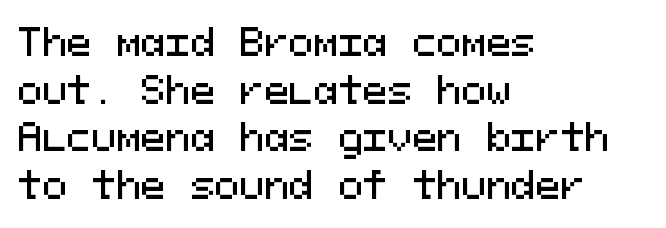
Reading down the block, your eye returns to a fixed left position each line. Line spacing here is normal. The gaps between neighbouring characters are ordinary and unremarkable. When letters stand straight like this, we call the style roman or upright. These lines are rendered in a fixed-pitch font. Examine the stroke ends and you'll find no serifs.
